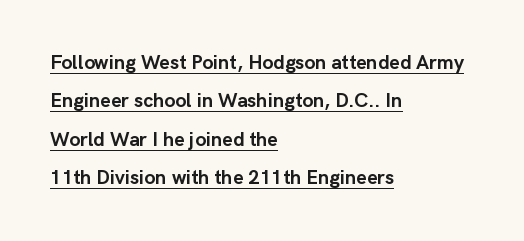
Q: Is the text bold? A: Yes.
Q: Is the text italic (slanted)? A: No, it is upright.
Q: Is the text underlined? A: Yes.
Q: How is the paragraph aligned? A: Left-aligned.
Q: Is the spacing between letters normal or unusually wide? A: Normal.
Q: Is the spacing between lines tight, normal or loose? A: Loose.
